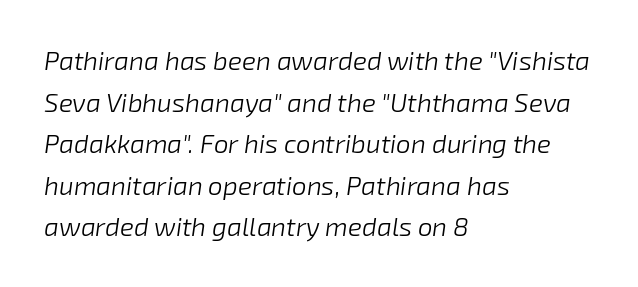
An italicized treatment has been applied to the whole sample. Unmarked baselines from the first word to the last. Letter spacing: default. A typesetter would call this leading conventional body-copy spacing.
